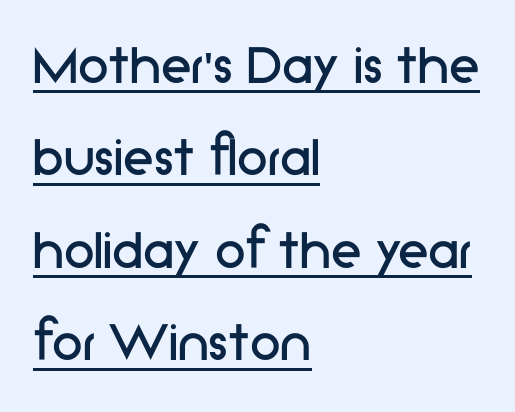
A roman cut, with each character standing at attention. Visually the block forms a straight wall on the left and a jagged coastline on the right. This reads as an unemphasized weight, regular at the heaviest. Honestly, the underline is the first thing you notice here. Nobody touched the tracking dial on this one. Horizontal bands of white between lines are of average thickness.
